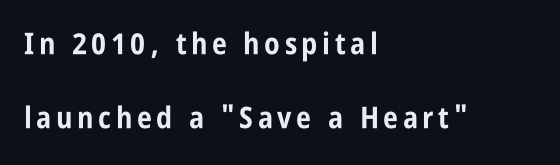
Q: Is the text bold? A: Yes.
Q: Is the text italic (slanted)? A: No, it is upright.
Q: Is the typeface a serif or a sans-serif typeface? A: Sans-serif.
Q: Is the text underlined? A: No.
Q: How is the paragraph aligned? A: Left-aligned.
Q: Is the spacing between lines tight, normal or loose? A: Loose.
Q: Width (condensed, normal, or wide)? A: Condensed.
Q: Stroke contrast? A: Low.
Q: x-height? A: Large.
Q: Monospaced? A: No.
